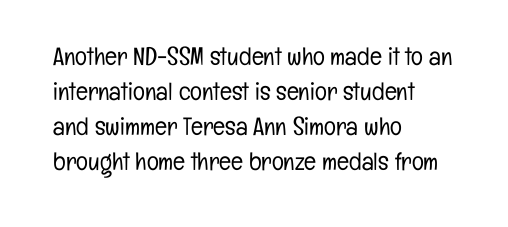
Q: Is the text bold? A: No.
Q: Is the text italic (slanted)? A: No, it is upright.
Q: Is the text underlined? A: No.
Q: How is the paragraph aligned? A: Left-aligned.
Q: Is the spacing between letters normal or unusually wide? A: Normal.
Q: Is the spacing between lines tight, normal or loose? A: Normal.
